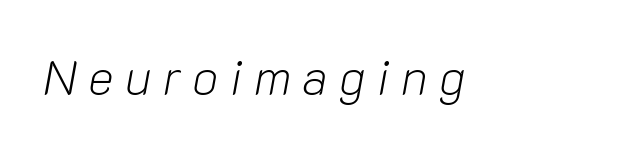
{"italic": "yes", "lean": "right", "slant_degrees": 10, "bold": "no", "weight": "light", "width": "normal", "stroke_contrast": "low", "x_height": "medium", "monospaced": "no", "underline": "no", "letter_spacing": "wide", "letter_spacing_em": 0.23, "glyph_px": 49}
